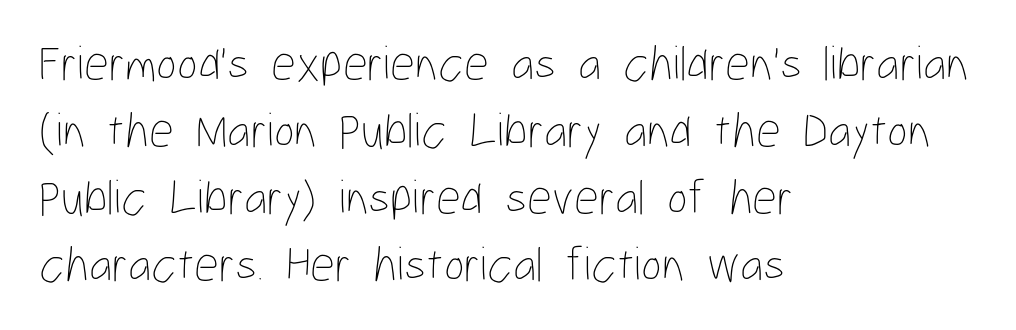
{"italic": "no", "bold": "no", "weight": "thin", "width": "condensed", "stroke_contrast": "low", "x_height": "medium", "monospaced": "no", "underline": "no", "align": "left", "line_spacing": "normal", "line_spacing_ratio": 1.37, "letter_spacing": "normal", "letter_spacing_em": 0.0, "glyph_px": 49}
